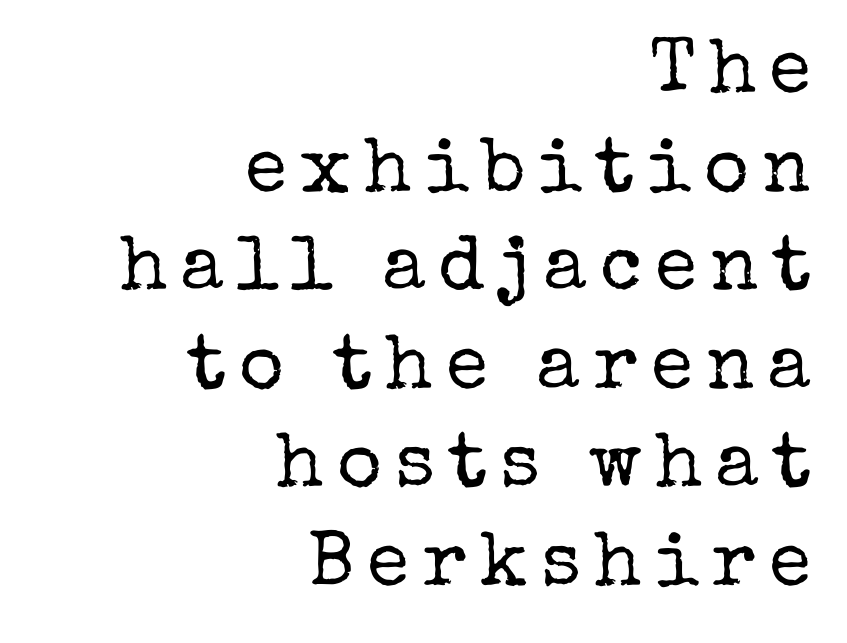
Q: Is the text bold? A: No.
Q: Is the text italic (slanted)? A: No, it is upright.
Q: Is the typeface a serif or a sans-serif typeface? A: Serif.
Q: Is the text underlined? A: No.
Q: How is the paragraph aligned? A: Right-aligned.
Q: Is the spacing between lines tight, normal or loose? A: Normal.
Q: Width (condensed, normal, or wide)? A: Normal.
Q: Stroke contrast? A: Low.
Q: x-height? A: Medium.
Q: Monospaced? A: No.
